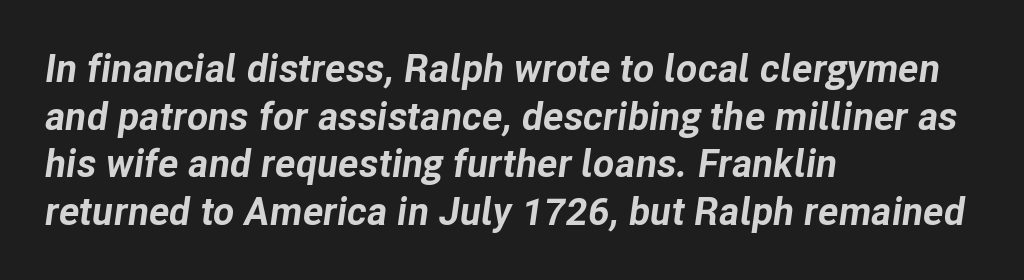
The image shows 39 px bold type, italic (leaning right); set left-aligned, line spacing 1.22x, normal letter spacing, not underlined; low stroke contrast and a medium x-height.
